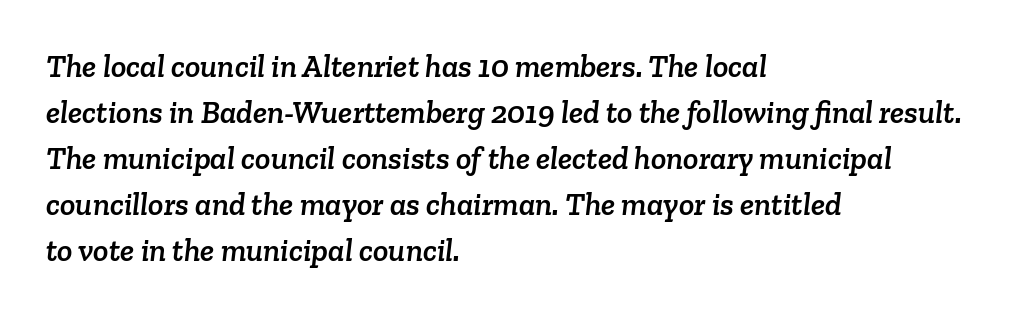
The image shows 32 px serif type; set left-aligned, normal line spacing (1.44x), normal letter spacing, not underlined; low stroke contrast and a medium x-height.
